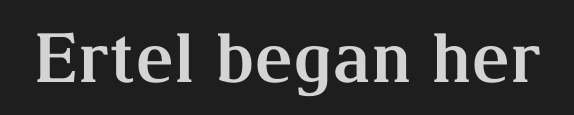
{"serif": "yes", "italic": "no", "bold": "yes", "weight": "bold", "width": "normal", "stroke_contrast": "medium", "x_height": "medium", "monospaced": "no", "underline": "no", "letter_spacing": "normal", "letter_spacing_em": 0.0, "glyph_px": 68}
